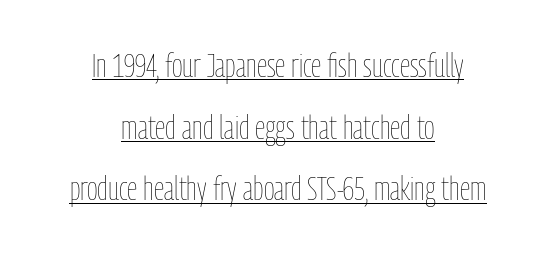
The image shows 33 px thin, condensed type, upright; set centered, line spacing 1.87x, normal letter spacing, underlined; low stroke contrast and a medium x-height.
